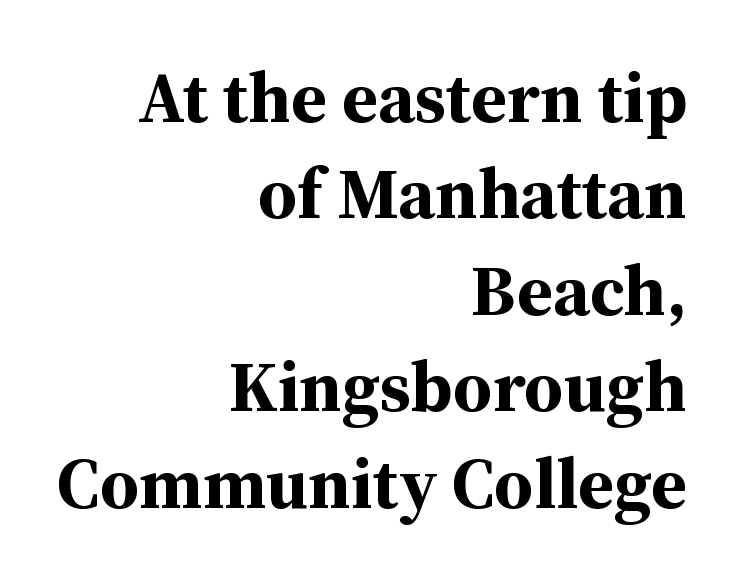
Q: Is the text bold? A: Yes.
Q: Is the text italic (slanted)? A: No, it is upright.
Q: Is the typeface a serif or a sans-serif typeface? A: Serif.
Q: Is the text underlined? A: No.
Q: How is the paragraph aligned? A: Right-aligned.
Q: Is the spacing between letters normal or unusually wide? A: Normal.
Q: Is the spacing between lines tight, normal or loose? A: Normal.
Q: Width (condensed, normal, or wide)? A: Normal.
Q: Stroke contrast? A: Medium.
Q: x-height? A: Medium.
Q: Monospaced? A: No.
